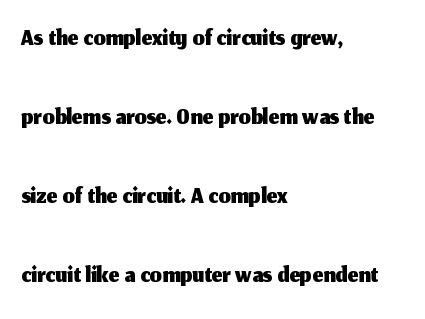
Q: Is the text italic (slanted)? A: No, it is upright.
Q: Is the typeface a serif or a sans-serif typeface? A: Sans-serif.
Q: Is the text underlined? A: No.
Q: How is the paragraph aligned? A: Left-aligned.
Q: Is the spacing between letters normal or unusually wide? A: Normal.
Q: Is the spacing between lines tight, normal or loose? A: Loose.
Q: Width (condensed, normal, or wide)? A: Normal.
Q: Stroke contrast? A: Medium.
Q: x-height? A: Medium.
Q: Monospaced? A: No.
